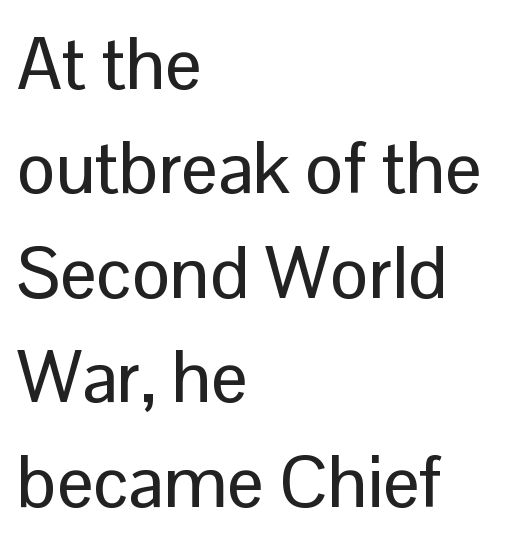
Horizontally, the lines are justified to the leading edge only. Whoever set this chose a conventional vertical rhythm. The passage shown is not underscored anywhere. Short note: letters normally spaced.
